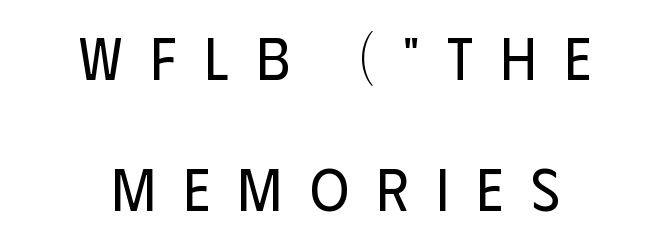
Q: Is the text bold? A: No.
Q: Is the text italic (slanted)? A: No, it is upright.
Q: Is the typeface a serif or a sans-serif typeface? A: Sans-serif.
Q: Is the text underlined? A: No.
Q: How is the paragraph aligned? A: Centered.
Q: Is the spacing between letters normal or unusually wide? A: Unusually wide.
Q: Is the spacing between lines tight, normal or loose? A: Loose.
Q: Width (condensed, normal, or wide)? A: Condensed.
Q: Stroke contrast? A: Low.
Q: x-height? A: Large.
Q: Monospaced? A: No.
